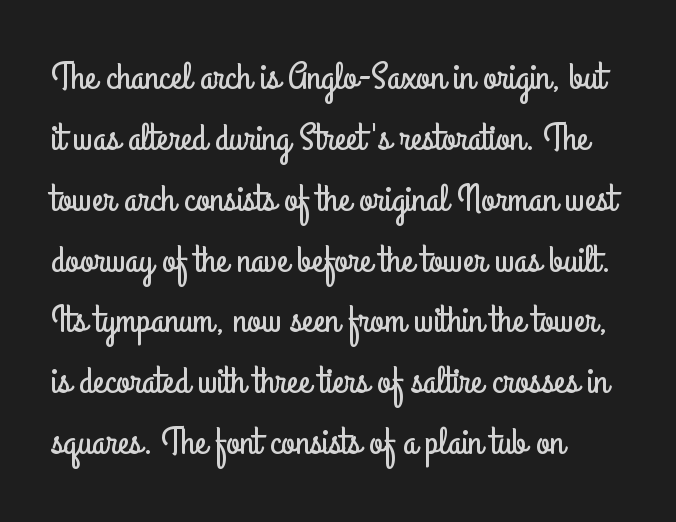
The passage shown stacks its lines at a standard gap. Varying glyph widths throughout — classic text-font behaviour. Each word holds together tightly as a unit, with standard inter-letter gaps. Underline: absent. Line starts are locked; line ends wander.
